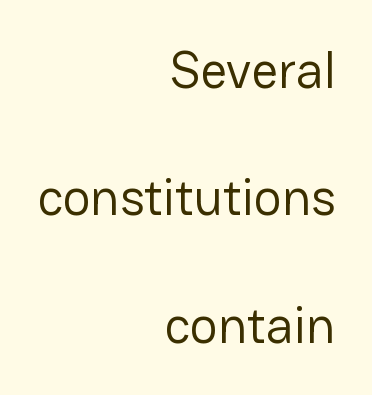
The specimen reads as upright at a glance. This sample uses a sans-serif face. Inter-character spacing is left at the font's built-in metrics. Each row of text sits above clean, open space. Varying glyph widths throughout — classic text-font behaviour. The passage shown is not bold in any degree.
